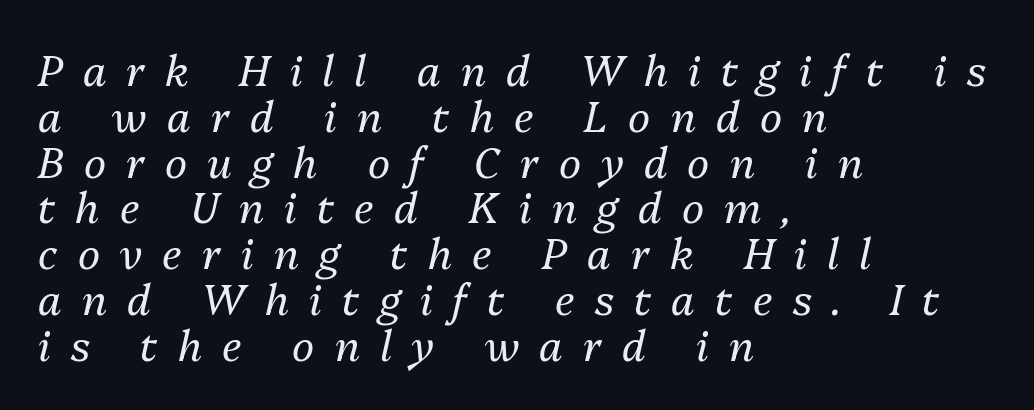
The image shows 42 px regular-weight type, italic (leaning right); set left-aligned, tight line spacing (1.09x), unusually wide letter spacing (+0.48 em), not underlined; medium stroke contrast and a medium x-height.
